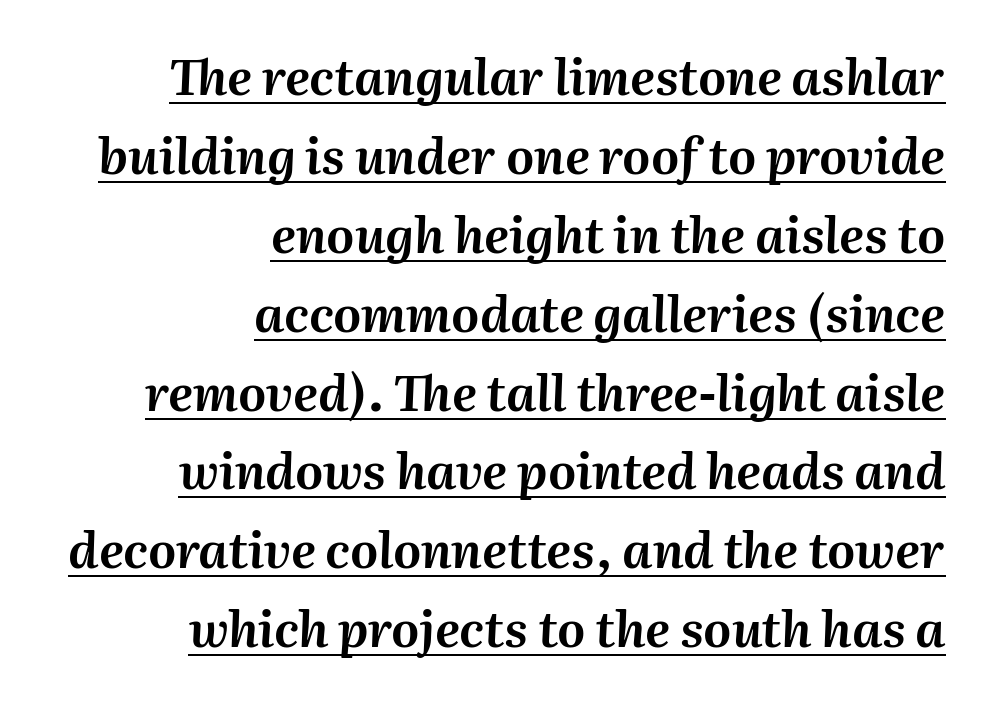
The image shows 49 px text type, italic (leaning right); set right-aligned, normal line spacing (1.61x), normal letter spacing, underlined; medium stroke contrast and a medium x-height.
